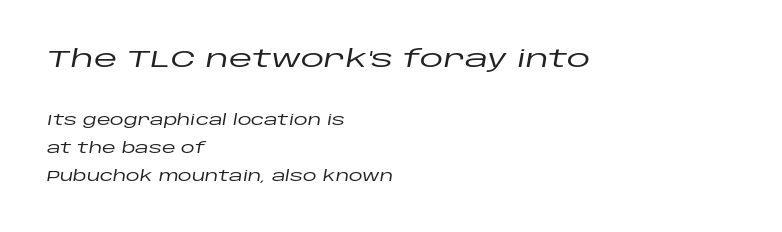
The image shows 24 px text type, italic (leaning right); set left-aligned, loose line spacing (1.97x), normal letter spacing, not underlined; the first (top) block is 1.71x larger.
